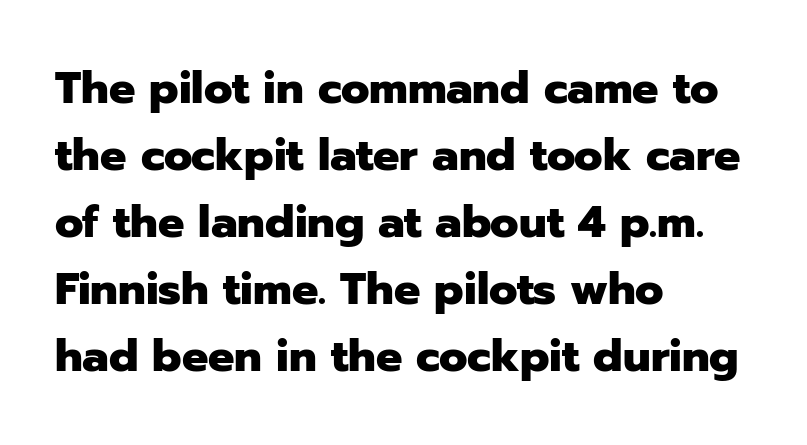
Letter spacing: default. Italic? Not at all — the glyphs are vertical. As a designer I'd log this as weight 700, bold. If you drew a ruler down the left edge, every line would touch it.
